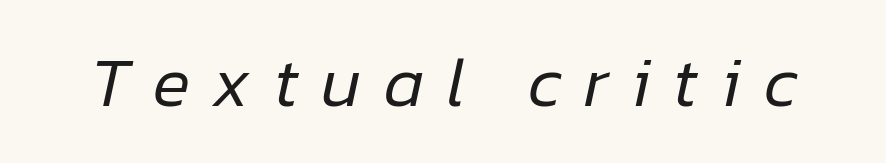
The image shows 70 px regular-weight type, italic (leaning right); set unusually wide letter spacing (+0.33 em), not underlined; low stroke contrast and a medium x-height.
